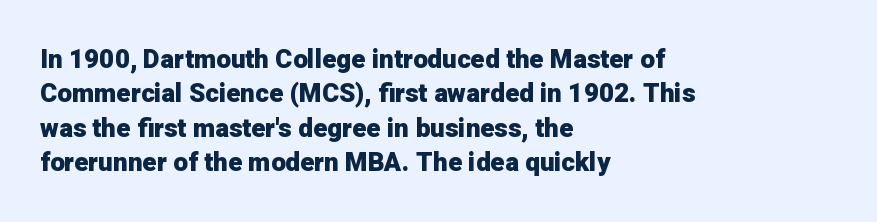
Q: Is the text bold? A: Yes.
Q: Is the text italic (slanted)? A: No, it is upright.
Q: Is the text underlined? A: No.
Q: How is the paragraph aligned? A: Left-aligned.
Q: Is the spacing between letters normal or unusually wide? A: Normal.
Q: Is the spacing between lines tight, normal or loose? A: Normal.
